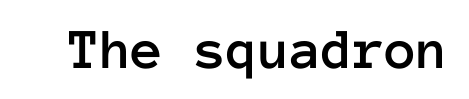
Descenders are the only things crossing below the line. No extra tracking has been applied to these lines. The letters march in equal steps, a hallmark of fixed-pitch type. Quick note: not italic, upright.
